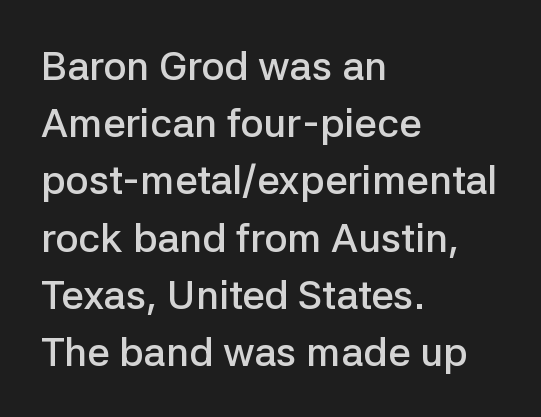
This is moderately heavy type, rendered in semibold. Check the space under the baseline: it is left empty. These lines are rendered in a variable-pitch font. A typesetter would call this zero additional tracking. If you drew a ruler down the left edge, every line would touch it.
